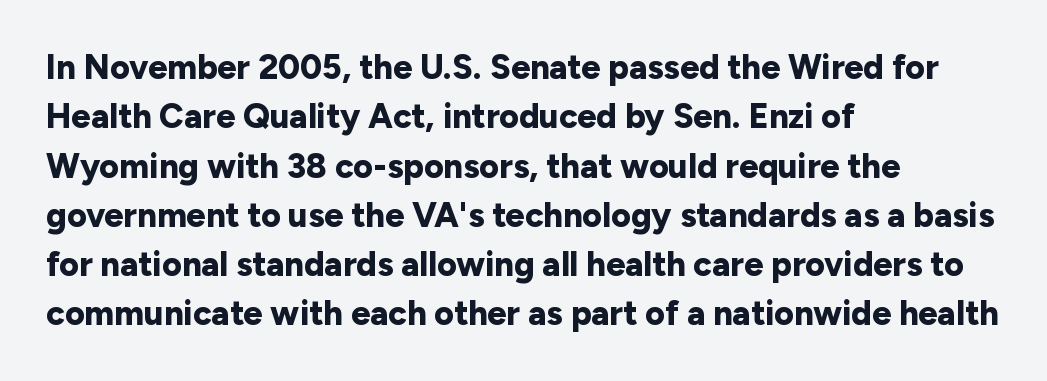
Caption: standard tracking, unaltered. Compared with a centered layout, this one pins lines to the left instead. Type style note: lacks serifs. No word sits above an underline. The rendering uses a bold face; every stroke is thick and dark. Looks like regular typesetting: each glyph gets only the width it needs.
